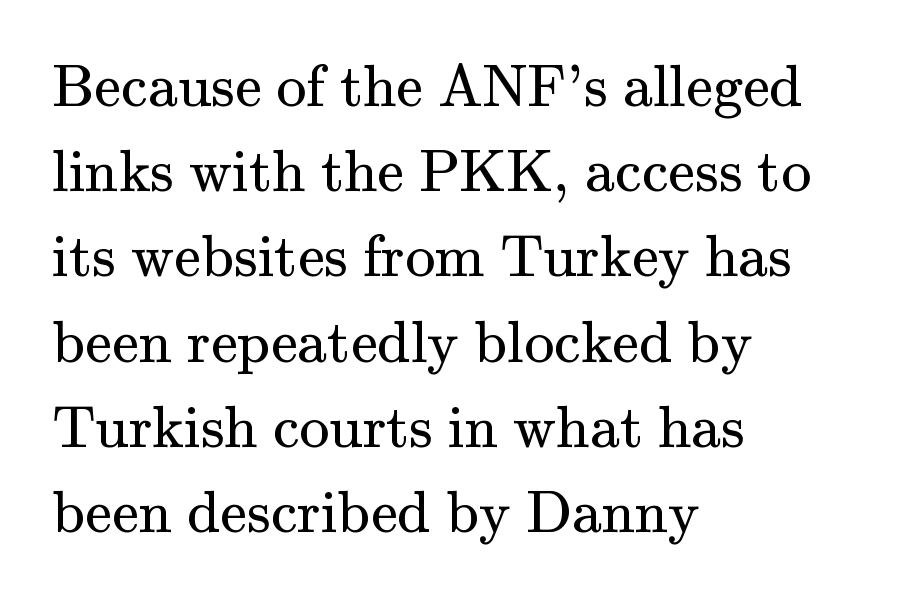
Q: Is the text bold? A: No.
Q: Is the text italic (slanted)? A: No, it is upright.
Q: Is the typeface a serif or a sans-serif typeface? A: Serif.
Q: Is the text underlined? A: No.
Q: How is the paragraph aligned? A: Left-aligned.
Q: Is the spacing between letters normal or unusually wide? A: Normal.
Q: Is the spacing between lines tight, normal or loose? A: Normal.
Q: Width (condensed, normal, or wide)? A: Normal.
Q: Stroke contrast? A: Medium.
Q: x-height? A: Small.
Q: Monospaced? A: No.
